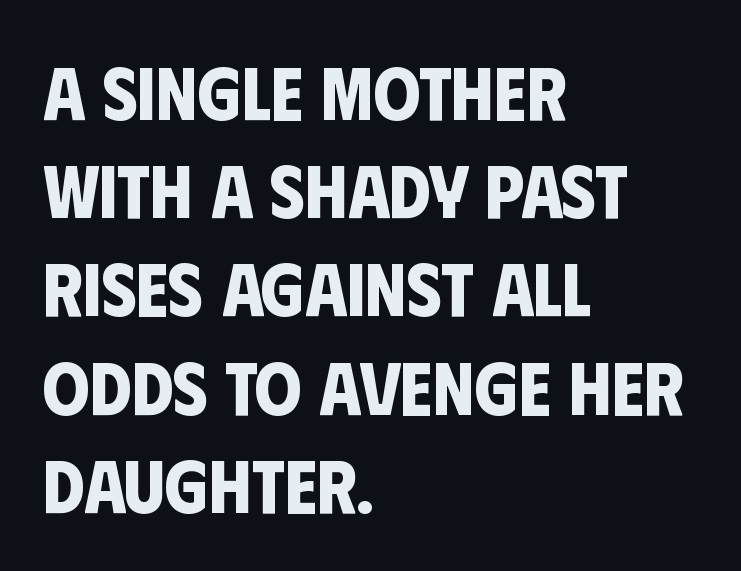
Q: Is the text bold? A: Yes.
Q: Is the typeface a serif or a sans-serif typeface? A: Sans-serif.
Q: Is the text underlined? A: No.
Q: How is the paragraph aligned? A: Left-aligned.
Q: Is the spacing between letters normal or unusually wide? A: Normal.
Q: Is the spacing between lines tight, normal or loose? A: Normal.
Q: Width (condensed, normal, or wide)? A: Condensed.
Q: Stroke contrast? A: Low.
Q: x-height? A: Large.
Q: Monospaced? A: No.
